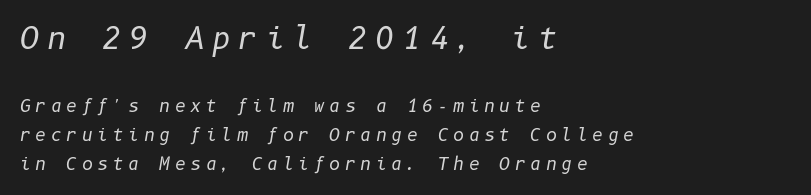
Q: Is the text bold? A: No.
Q: Is the text italic (slanted)? A: Yes, it leans right by about 10 degrees.
Q: Is the text underlined? A: No.
Q: How is the paragraph aligned? A: Left-aligned.
Q: Is the spacing between letters normal or unusually wide? A: Unusually wide.
Q: Is the spacing between lines tight, normal or loose? A: Normal.
Q: Which block of text is set in a larger size, the first (top) or the second (bottom)? A: The first (top) one.
Q: Width (condensed, normal, or wide)? A: Normal.
Q: Stroke contrast? A: Low.
Q: x-height? A: Medium.
